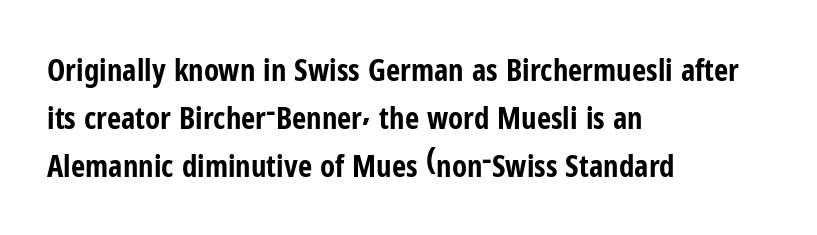
The passage shown stacks its lines at a standard gap. Alignment: flush left. What kind of face is this? One without serifs — a sans. Ordinary non-slanted type is in use. There is no visible air inserted between adjacent glyphs. This sample has the flowing, uneven cadence of proportional lettering.
